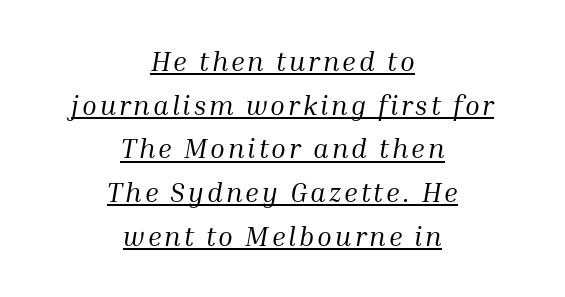
The image shows 27 px text type, italic (leaning right); set centered, normal line spacing (1.62x), underlined.
